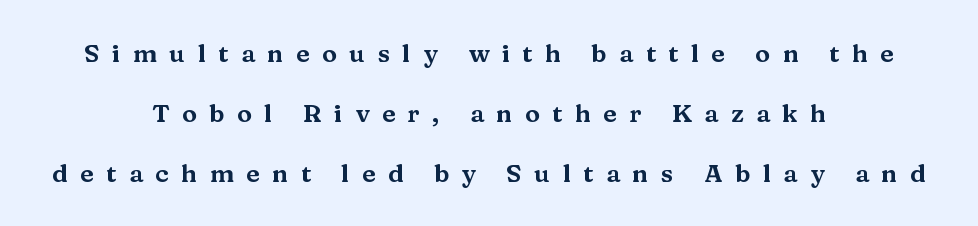
Q: Is the text italic (slanted)? A: No, it is upright.
Q: Is the text underlined? A: No.
Q: How is the paragraph aligned? A: Centered.
Q: Is the spacing between letters normal or unusually wide? A: Unusually wide.
Q: Is the spacing between lines tight, normal or loose? A: Loose.
